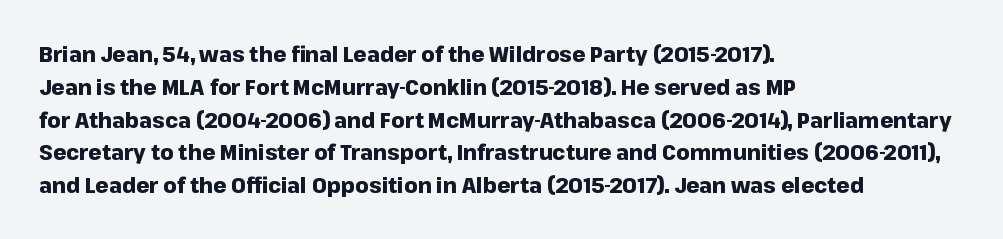
{"italic": "no", "bold": "yes", "underline": "no", "align": "left", "line_spacing": "normal", "line_spacing_ratio": 1.56, "letter_spacing": "normal", "letter_spacing_em": 0.0, "glyph_px": 21}
